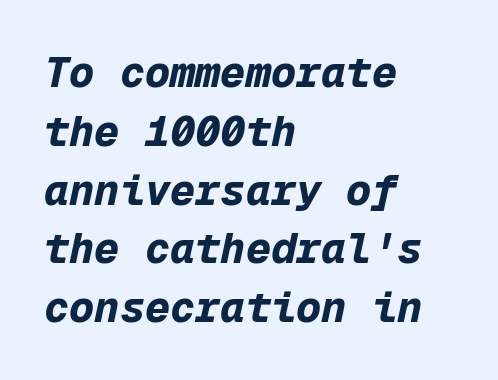
The image shows 42 px bold type, italic (leaning right), monospaced; set left-aligned, normal line spacing (1.4x), normal letter spacing, not underlined; low stroke contrast and a medium x-height.
